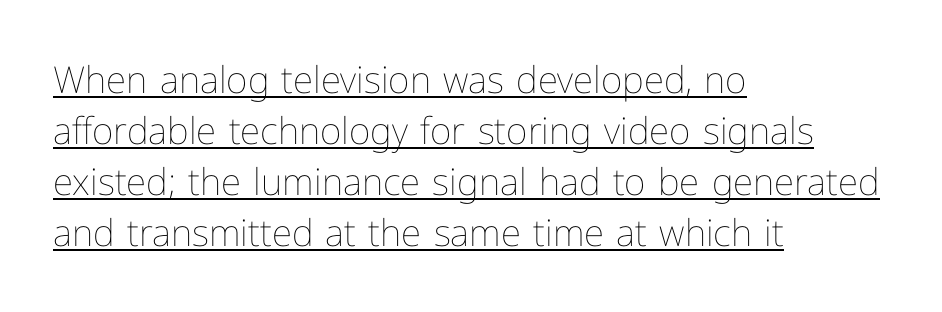
{"italic": "no", "bold": "no", "weight": "thin", "width": "normal", "stroke_contrast": "low", "x_height": "medium", "monospaced": "no", "underline": "yes", "align": "left", "line_spacing": "normal", "line_spacing_ratio": 1.38, "letter_spacing": "normal", "letter_spacing_em": 0.0, "glyph_px": 37}
